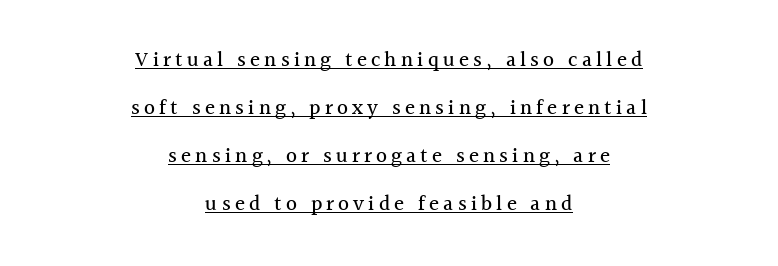
The image shows 21 px text type, upright; set centered, loose line spacing (2.28x), unusually wide letter spacing (+0.2 em), underlined.
